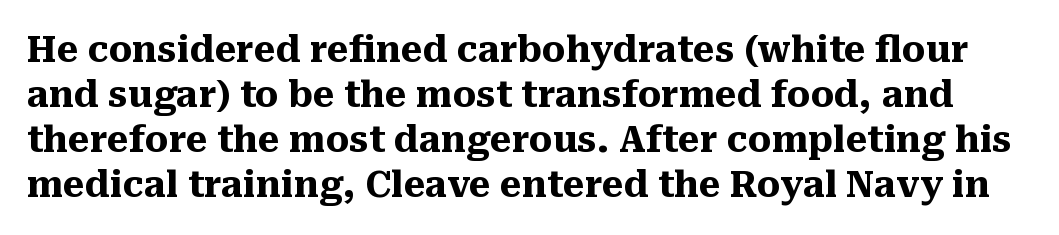
Q: Is the text bold? A: Yes.
Q: Is the text italic (slanted)? A: No, it is upright.
Q: Is the typeface a serif or a sans-serif typeface? A: Serif.
Q: Is the text underlined? A: No.
Q: Is the spacing between letters normal or unusually wide? A: Normal.
Q: Width (condensed, normal, or wide)? A: Normal.
Q: Stroke contrast? A: Medium.
Q: x-height? A: Medium.
Q: Monospaced? A: No.
